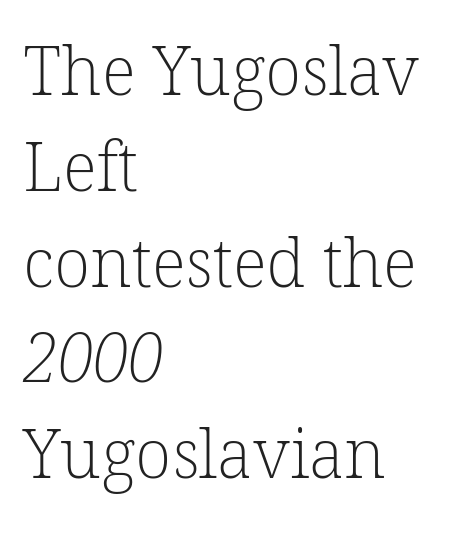
{"serif": "yes", "bold": "no", "weight": "light", "width": "normal", "stroke_contrast": "low", "x_height": "medium", "monospaced": "no", "underline": "no", "align": "left", "line_spacing": "normal", "line_spacing_ratio": 1.43, "letter_spacing": "normal", "letter_spacing_em": 0.0, "glyph_px": 67}
